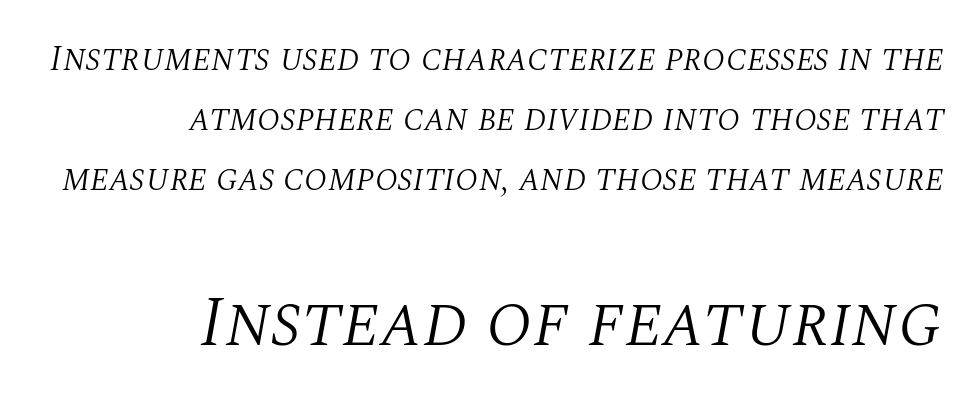
{"serif": "yes", "italic": "yes", "lean": "right", "slant_degrees": 10, "bold": "no", "weight": "light", "width": "normal", "stroke_contrast": "medium", "x_height": "large", "monospaced": "no", "underline": "no", "align": "right", "line_spacing": "normal", "line_spacing_ratio": 1.66, "letter_spacing": "normal", "letter_spacing_em": 0.0, "larger_block": "second", "size_ratio": 2.0, "glyph_px": 72}
